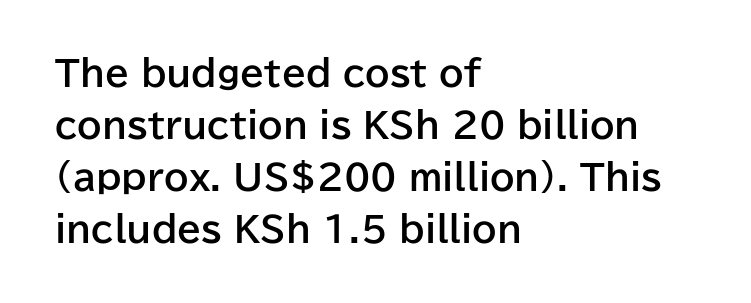
The image shows 35 px bold sans-serif type, upright; set left-aligned, normal line spacing (1.49x), normal letter spacing, not underlined; low stroke contrast and a medium x-height.
